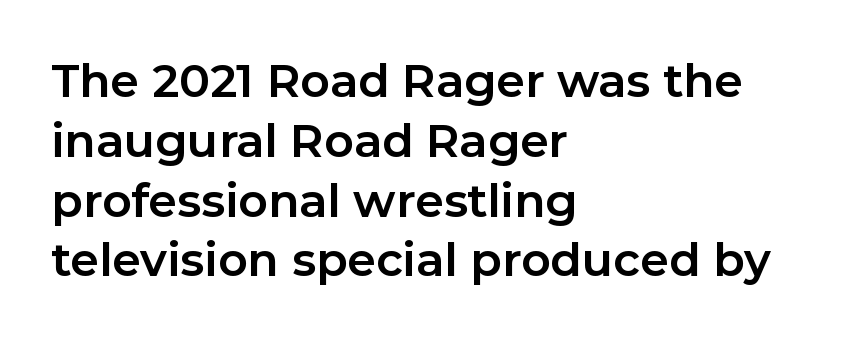
{"serif": "no", "italic": "no", "bold": "yes", "weight": "bold", "width": "normal", "stroke_contrast": "low", "x_height": "medium", "monospaced": "no", "underline": "no", "align": "left", "line_spacing": "normal", "line_spacing_ratio": 1.3, "letter_spacing": "normal", "letter_spacing_em": 0.0, "glyph_px": 46}
